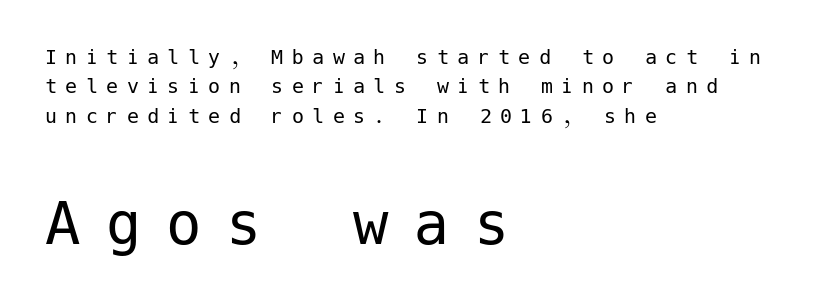
Q: Is the text bold? A: No.
Q: Is the text italic (slanted)? A: No, it is upright.
Q: Is the typeface a serif or a sans-serif typeface? A: Sans-serif.
Q: Is the text underlined? A: No.
Q: How is the paragraph aligned? A: Left-aligned.
Q: Is the spacing between letters normal or unusually wide? A: Unusually wide.
Q: Which block of text is set in a larger size, the first (top) or the second (bottom)? A: The second (bottom) one.
Q: Width (condensed, normal, or wide)? A: Normal.
Q: Stroke contrast? A: Low.
Q: x-height? A: Medium.
